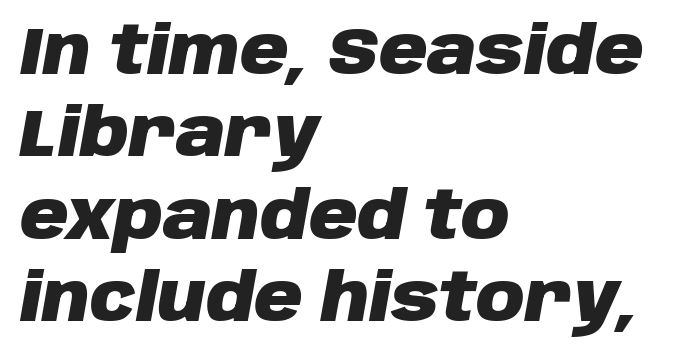
Q: Is the text bold? A: Yes.
Q: Is the text italic (slanted)? A: Yes, it leans right by about 10 degrees.
Q: Is the text underlined? A: No.
Q: How is the paragraph aligned? A: Left-aligned.
Q: Is the spacing between letters normal or unusually wide? A: Normal.
Q: Width (condensed, normal, or wide)? A: Normal.
Q: Stroke contrast? A: Low.
Q: x-height? A: Large.
Q: Monospaced? A: No.
